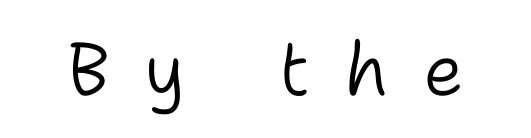
The image shows 74 px light sans-serif type, upright; set unusually wide letter spacing (+0.46 em), not underlined; low stroke contrast and a medium x-height.
